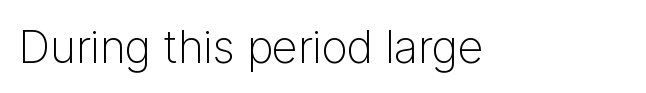
{"serif": "no", "italic": "no", "bold": "no", "weight": "light", "width": "normal", "stroke_contrast": "low", "x_height": "medium", "monospaced": "no", "underline": "no", "letter_spacing": "normal", "letter_spacing_em": 0.0, "glyph_px": 45}
